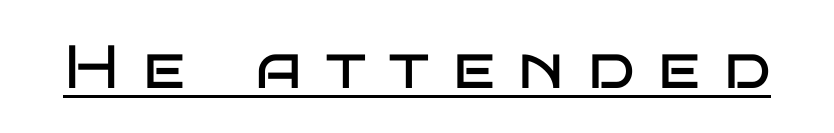
The font's upright variant was chosen for this text. Each stroke keeps to a modest, everyday thickness or less. The rendered words wear a rule along their underside. The type is letterspaced generously, with wide tracking.
